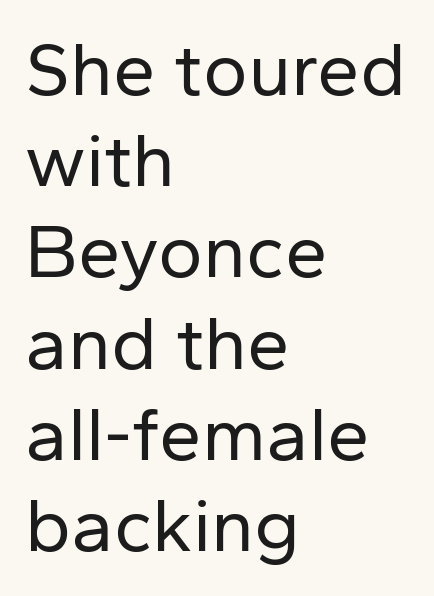
The image shows 76 px regular-weight sans-serif type, upright; set left-aligned, line spacing 1.2x, normal letter spacing, not underlined; low stroke contrast and a medium x-height.
